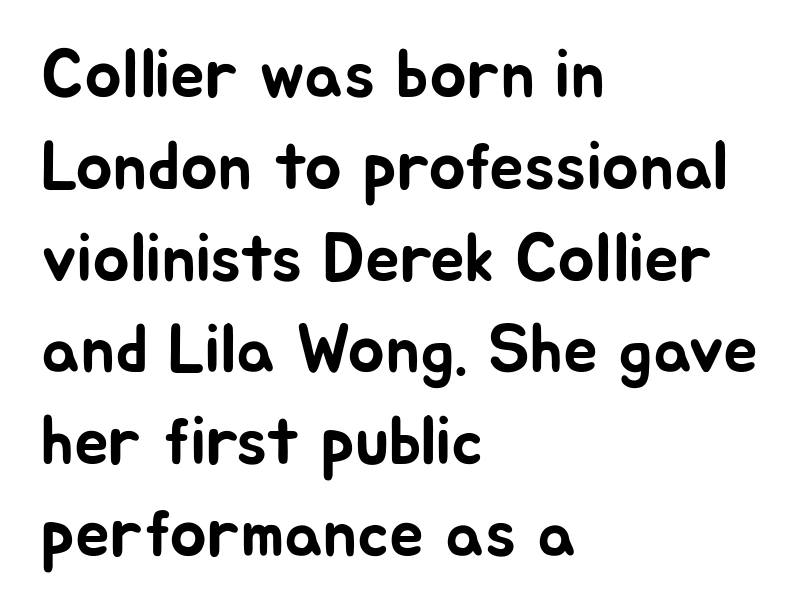
Q: Is the text italic (slanted)? A: No, it is upright.
Q: Is the typeface a serif or a sans-serif typeface? A: Sans-serif.
Q: Is the text underlined? A: No.
Q: How is the paragraph aligned? A: Left-aligned.
Q: Is the spacing between letters normal or unusually wide? A: Normal.
Q: Is the spacing between lines tight, normal or loose? A: Normal.
Q: Width (condensed, normal, or wide)? A: Normal.
Q: Stroke contrast? A: Low.
Q: x-height? A: Medium.
Q: Monospaced? A: No.
